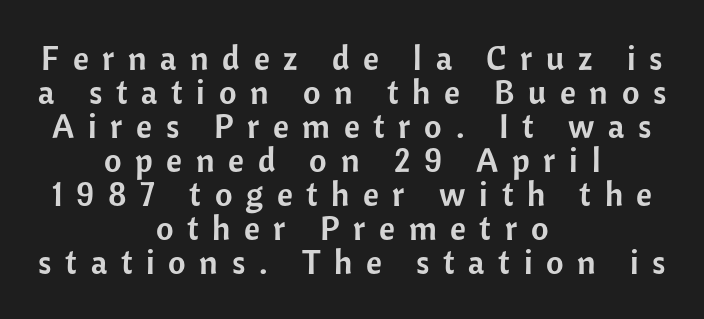
The image shows 34 px sans-serif type, upright; set centered, tight line spacing (1.0x), unusually wide letter spacing (+0.4 em), not underlined; low stroke contrast and a medium x-height.
